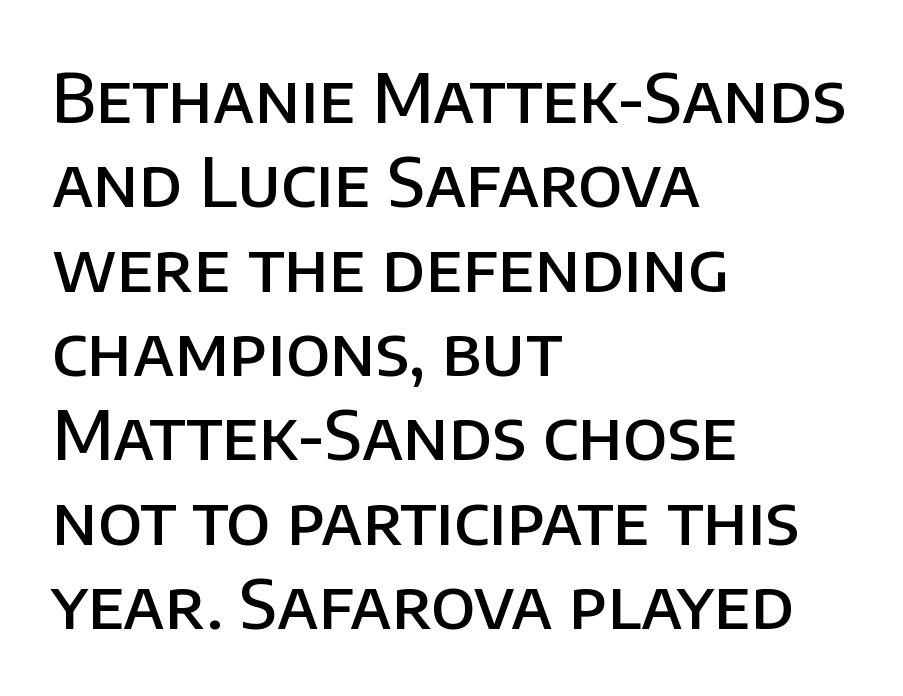
{"serif": "no", "italic": "no", "bold": "semi", "weight": "semibold", "width": "normal", "stroke_contrast": "low", "x_height": "large", "monospaced": "no", "underline": "no", "align": "left", "line_spacing_ratio": 1.24, "letter_spacing": "normal", "letter_spacing_em": 0.0, "glyph_px": 68}
